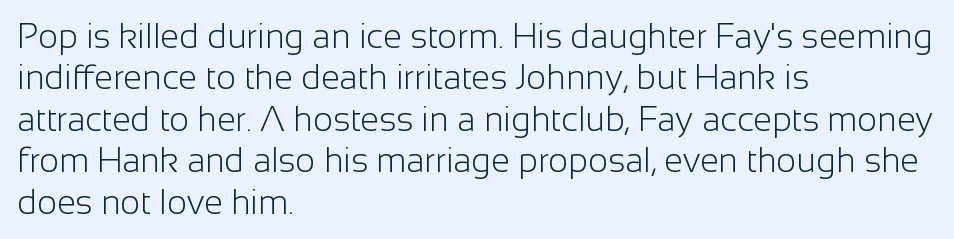
Q: Is the text bold? A: No.
Q: Is the text italic (slanted)? A: No, it is upright.
Q: Is the typeface a serif or a sans-serif typeface? A: Sans-serif.
Q: Is the text underlined? A: No.
Q: How is the paragraph aligned? A: Left-aligned.
Q: Is the spacing between letters normal or unusually wide? A: Normal.
Q: Width (condensed, normal, or wide)? A: Normal.
Q: Stroke contrast? A: Low.
Q: x-height? A: Medium.
Q: Monospaced? A: No.
